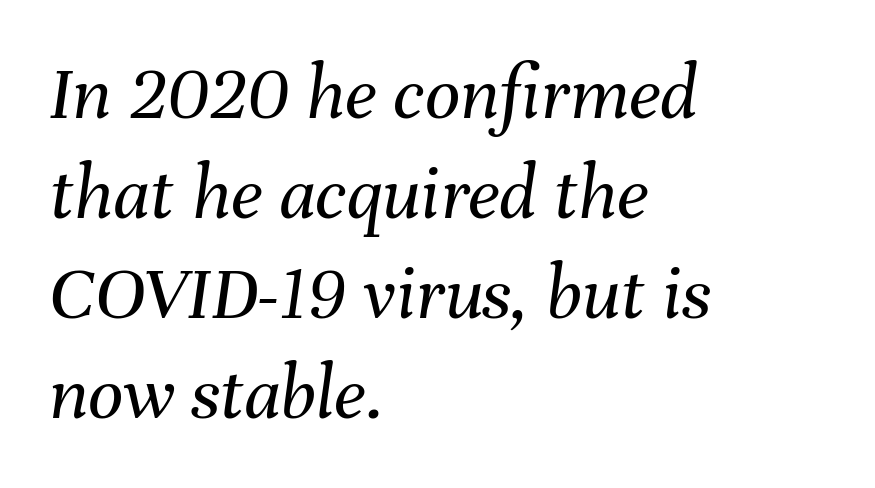
{"italic": "yes", "lean": "right", "slant_degrees": 8, "bold": "no", "weight": "regular", "width": "normal", "stroke_contrast": "medium", "x_height": "medium", "monospaced": "no", "underline": "no", "align": "left", "line_spacing": "normal", "line_spacing_ratio": 1.28, "letter_spacing": "normal", "letter_spacing_em": 0.0, "glyph_px": 78}
